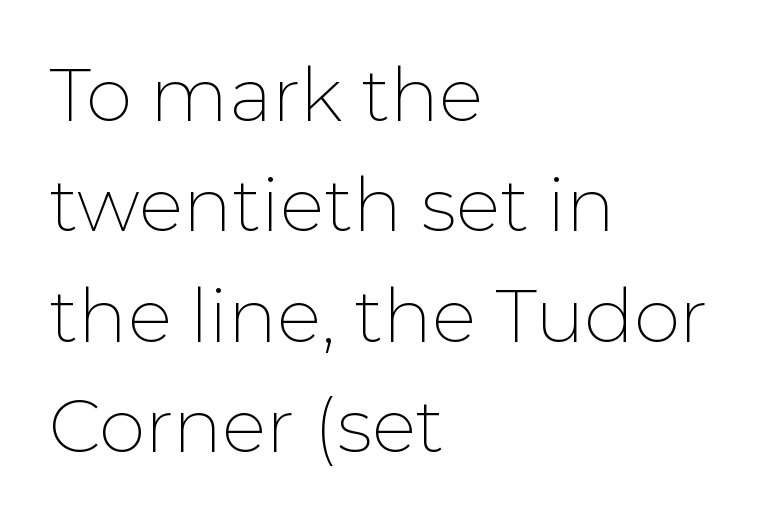
The image shows 74 px thin sans-serif type, upright; set left-aligned, normal line spacing (1.49x), normal letter spacing, not underlined; low stroke contrast and a medium x-height.
